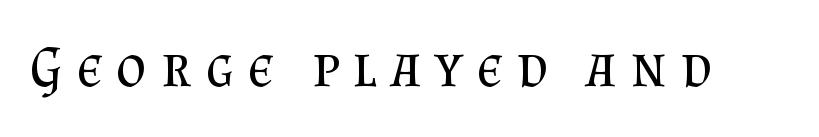
The strokes carry an ordinary text weight at most. Lines of text with bare space underneath. Serif or sans? Serif — the stroke terminals have little feet. Ascenders rise straight up at ninety degrees.
